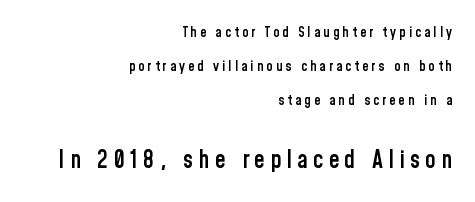
The image shows 24 px text type, upright; set right-aligned, loose line spacing (2.43x), unusually wide letter spacing (+0.22 em), not underlined; the second (bottom) block is 1.71x larger.
